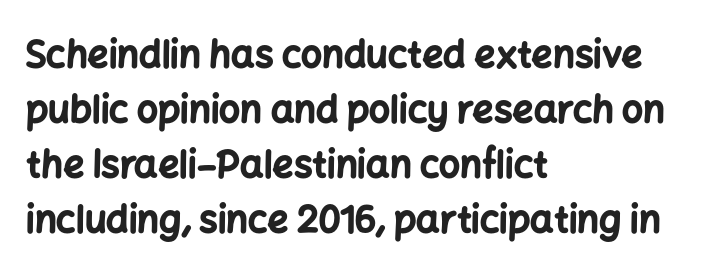
{"serif": "no", "italic": "no", "bold": "yes", "weight": "bold", "width": "normal", "stroke_contrast": "low", "x_height": "medium", "monospaced": "no", "underline": "no", "align": "left", "line_spacing": "normal", "line_spacing_ratio": 1.49, "letter_spacing": "normal", "letter_spacing_em": 0.0, "glyph_px": 37}
